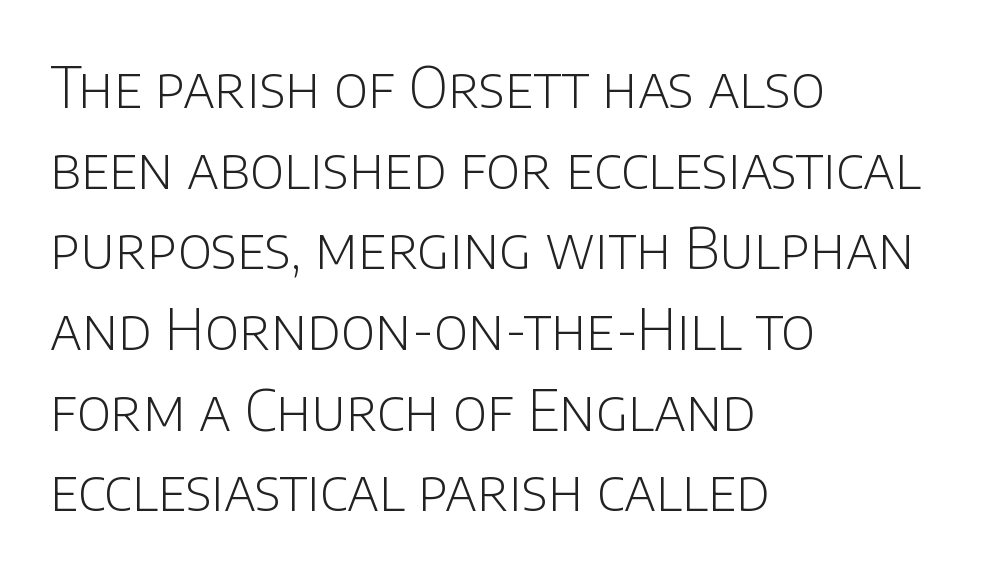
Think of a printed novel: that variable character pitch is what you see here. Is the letter spacing exaggerated? No — it looks like the ordinary default. The line-height multiplier appears to be the usual default. Ink coverage per letter is moderate at most.
